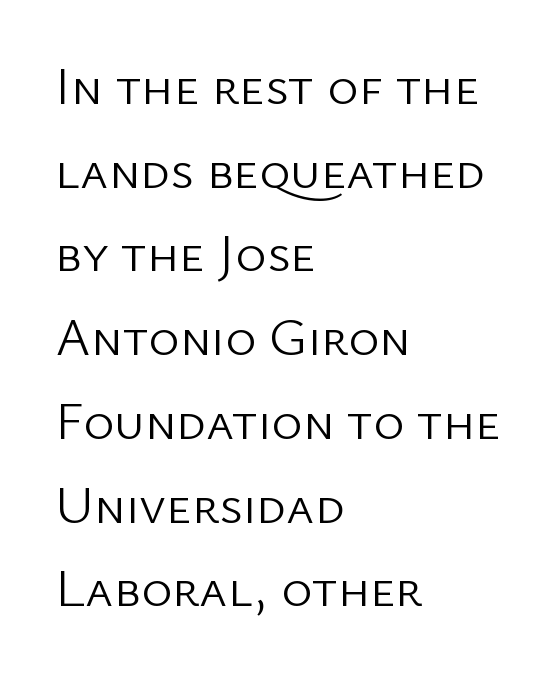
The image shows 53 px light sans-serif type, upright; set left-aligned, normal line spacing (1.58x), normal letter spacing, not underlined; low stroke contrast and a medium x-height.
